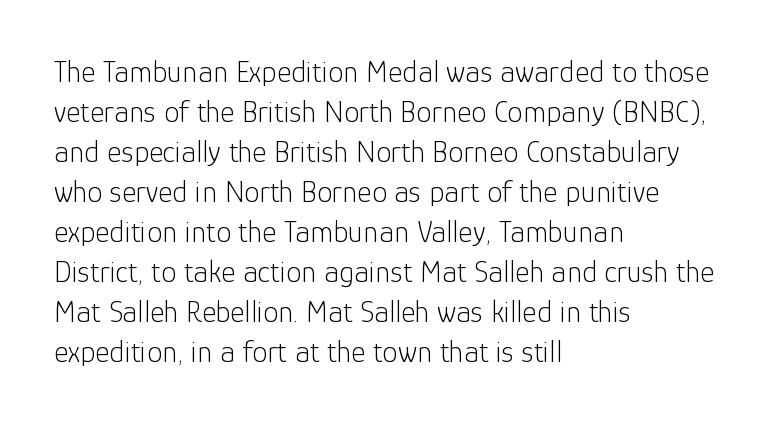
{"serif": "no", "italic": "no", "bold": "no", "weight": "light", "width": "normal", "stroke_contrast": "low", "x_height": "medium", "monospaced": "no", "underline": "no", "align": "left", "line_spacing": "normal", "line_spacing_ratio": 1.29, "letter_spacing": "normal", "letter_spacing_em": 0.0, "glyph_px": 31}
